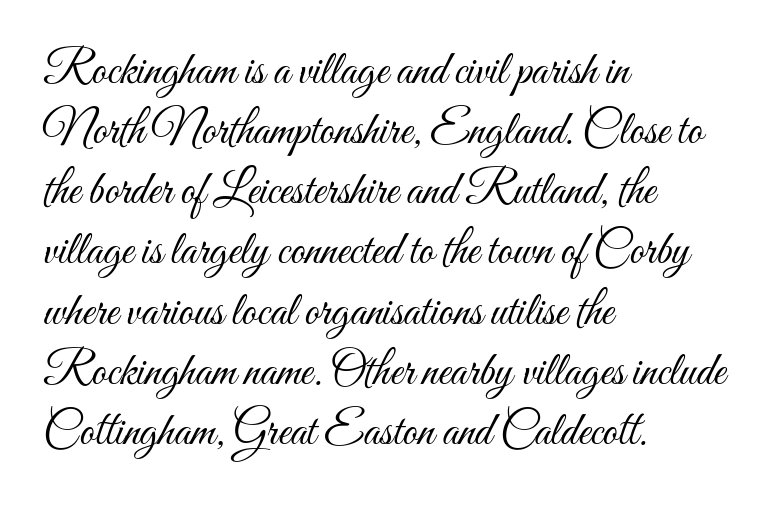
The image shows 47 px light, condensed type; set left-aligned, normal line spacing (1.28x), normal letter spacing, not underlined; medium stroke contrast and a small x-height.
